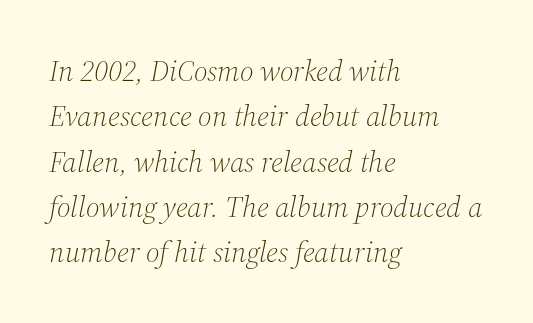
The image shows 30 px light serif type, italic (leaning right); set left-aligned, normal line spacing (1.51x), normal letter spacing, not underlined; medium stroke contrast and a medium x-height.
